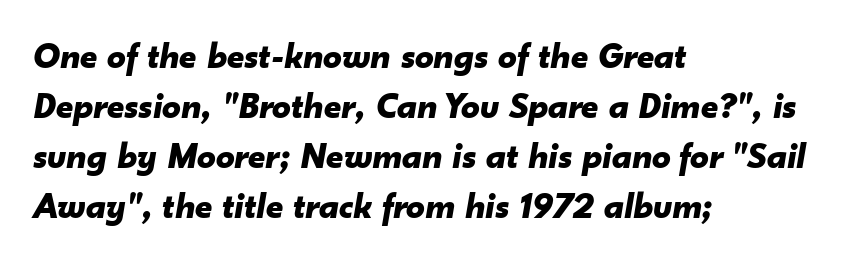
{"italic": "yes", "lean": "right", "slant_degrees": 10, "bold": "yes", "weight": "bold", "width": "normal", "stroke_contrast": "low", "x_height": "small", "monospaced": "no", "underline": "no", "align": "left", "line_spacing": "normal", "line_spacing_ratio": 1.35, "letter_spacing": "normal", "letter_spacing_em": 0.0, "glyph_px": 37}
